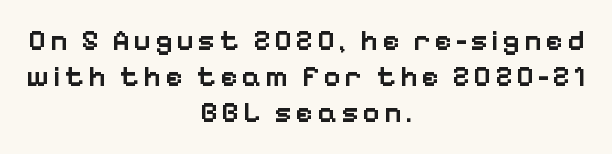
Q: Is the text bold? A: Semi-bold.
Q: Is the text italic (slanted)? A: No, it is upright.
Q: Is the typeface a serif or a sans-serif typeface? A: Sans-serif.
Q: Is the text underlined? A: No.
Q: How is the paragraph aligned? A: Centered.
Q: Width (condensed, normal, or wide)? A: Normal.
Q: Stroke contrast? A: Low.
Q: x-height? A: Medium.
Q: Monospaced? A: No.
